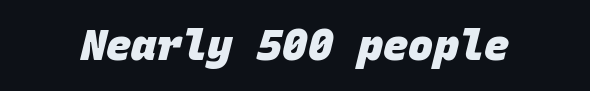
Q: Is the text bold? A: Yes.
Q: Is the typeface a serif or a sans-serif typeface? A: Sans-serif.
Q: Is the text underlined? A: No.
Q: Is the spacing between letters normal or unusually wide? A: Normal.
Q: Width (condensed, normal, or wide)? A: Normal.
Q: Stroke contrast? A: Low.
Q: x-height? A: Large.
Q: Monospaced? A: Yes.
